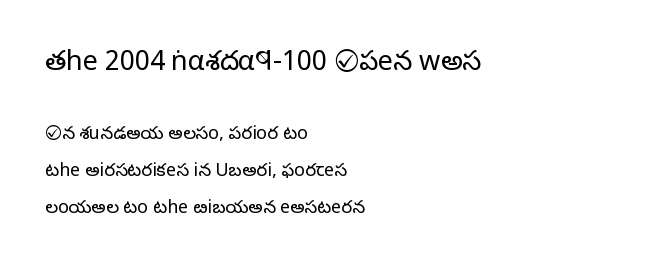
{"italic": "no", "bold": "no", "underline": "no", "align": "left", "line_spacing": "loose", "line_spacing_ratio": 2.06, "letter_spacing": "normal", "letter_spacing_em": 0.0, "larger_block": "first", "size_ratio": 1.5, "glyph_px": 27}
